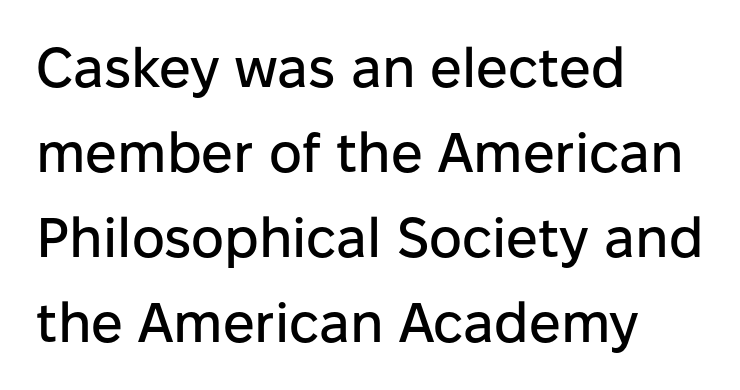
Q: Is the text italic (slanted)? A: No, it is upright.
Q: Is the typeface a serif or a sans-serif typeface? A: Sans-serif.
Q: Is the text underlined? A: No.
Q: How is the paragraph aligned? A: Left-aligned.
Q: Is the spacing between letters normal or unusually wide? A: Normal.
Q: Is the spacing between lines tight, normal or loose? A: Normal.
Q: Width (condensed, normal, or wide)? A: Normal.
Q: Stroke contrast? A: Low.
Q: x-height? A: Medium.
Q: Monospaced? A: No.
